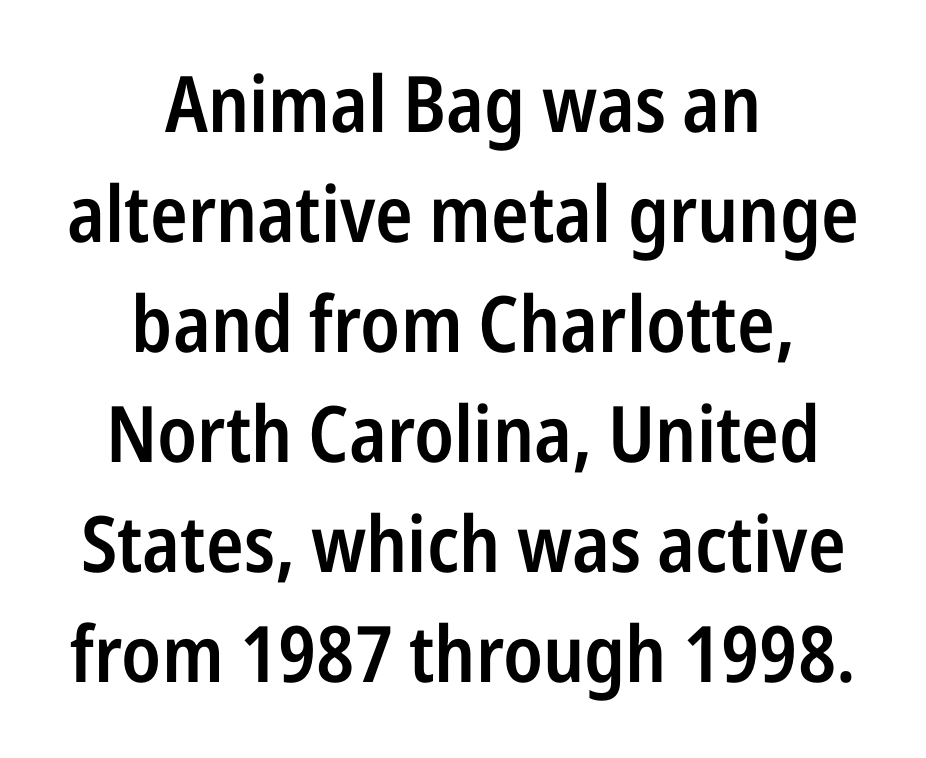
{"serif": "no", "italic": "no", "bold": "semi", "weight": "semibold", "width": "condensed", "stroke_contrast": "low", "x_height": "medium", "monospaced": "no", "underline": "no", "align": "center", "line_spacing": "normal", "line_spacing_ratio": 1.41, "letter_spacing": "normal", "letter_spacing_em": 0.0, "glyph_px": 78}
